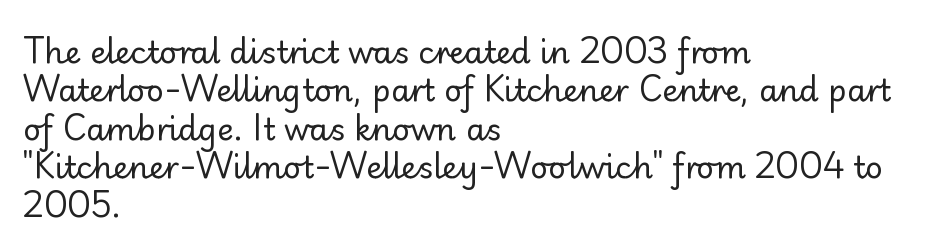
Stroke mass is kept to a normal reading level or below. Default kerning and tracking; the words read as compact shapes. Each letter keeps its own natural width here, so spacing adapts to shape. The baseline area is clear. Check where the strokes stop: nothing finishes them off — pure sans. Rendered with straight, roman letterforms.
